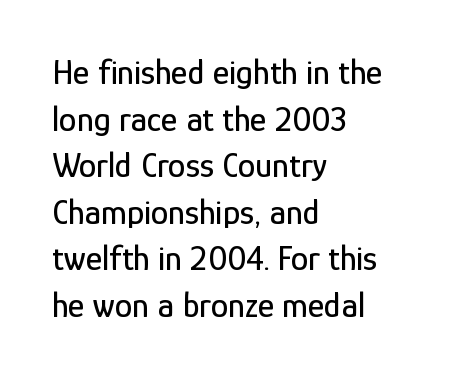
The foot of each line stays bare and open. The specimen reads as upright at a glance. Each letter's strokes conclude bluntly, with no projecting serifs. A typesetter would call this zero additional tracking.
